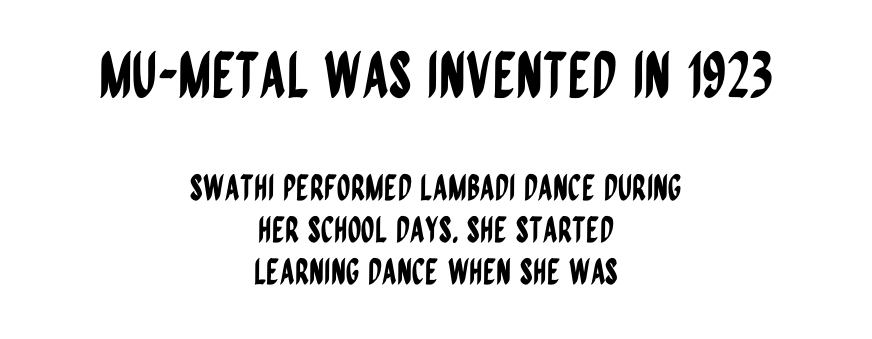
{"serif": "no", "italic": "no", "width": "condensed", "stroke_contrast": "low", "x_height": "large", "monospaced": "no", "underline": "no", "align": "center", "line_spacing_ratio": 1.21, "letter_spacing": "normal", "letter_spacing_em": 0.0, "larger_block": "first", "size_ratio": 1.77, "glyph_px": 62}
